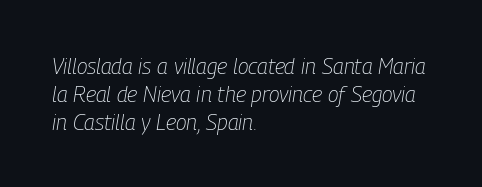
Q: Is the text bold? A: No.
Q: Is the text italic (slanted)? A: Yes, it leans right by about 9 degrees.
Q: Is the text underlined? A: No.
Q: How is the paragraph aligned? A: Left-aligned.
Q: Is the spacing between letters normal or unusually wide? A: Normal.
Q: Is the spacing between lines tight, normal or loose? A: Normal.
